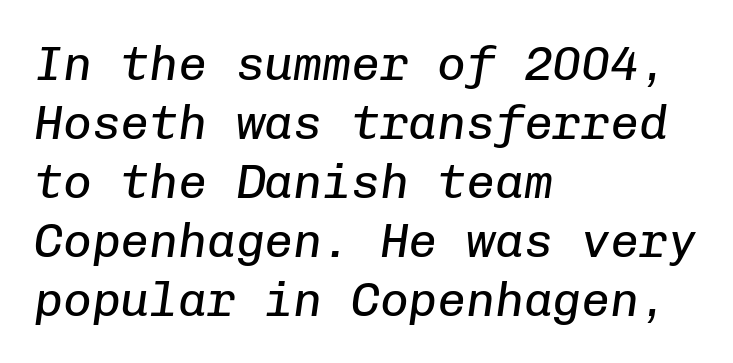
The image shows 48 px regular-weight type, italic (leaning right), monospaced; set left-aligned, line spacing 1.23x, normal letter spacing, not underlined; low stroke contrast and a medium x-height.
